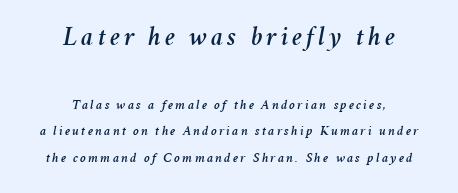
The image shows 27 px text type, italic (leaning right); set centered, line spacing 1.89x, not underlined; the first (top) block is 1.93x larger.
